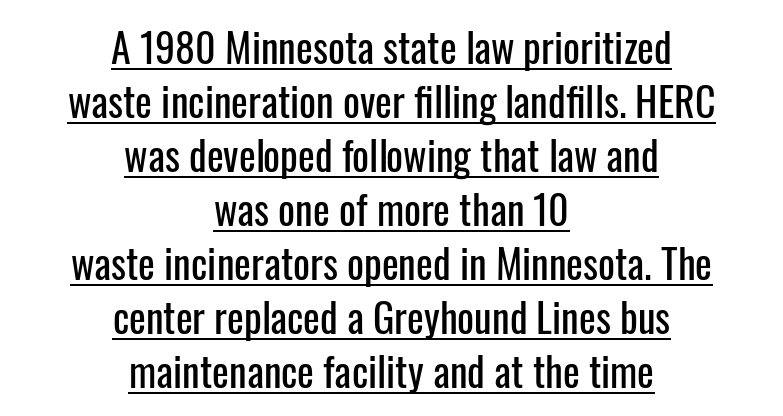
Q: Is the text italic (slanted)? A: No, it is upright.
Q: Is the typeface a serif or a sans-serif typeface? A: Sans-serif.
Q: Is the text underlined? A: Yes.
Q: How is the paragraph aligned? A: Centered.
Q: Is the spacing between letters normal or unusually wide? A: Normal.
Q: Is the spacing between lines tight, normal or loose? A: Normal.
Q: Width (condensed, normal, or wide)? A: Condensed.
Q: Stroke contrast? A: Low.
Q: x-height? A: Medium.
Q: Monospaced? A: No.
